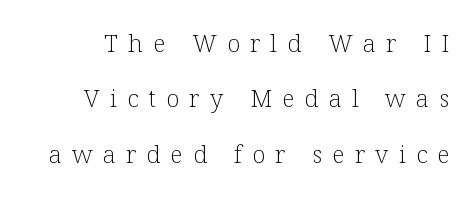
The image shows 24 px text type, upright; set loose line spacing (2.31x), unusually wide letter spacing (+0.43 em), not underlined.
